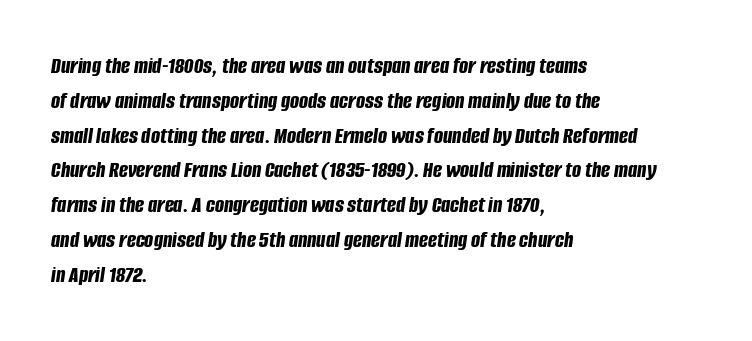
Inter-character spacing is left at the font's built-in metrics. A typesetter would mark this as italic. Summary of weight: heavy, a full bold. A normal amount of white space separates one row of letters from the next.
